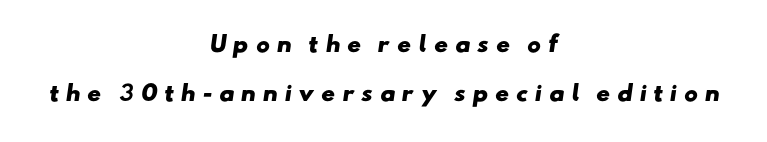
Q: Is the text bold? A: Yes.
Q: Is the text underlined? A: No.
Q: How is the paragraph aligned? A: Centered.
Q: Is the spacing between letters normal or unusually wide? A: Unusually wide.
Q: Is the spacing between lines tight, normal or loose? A: Loose.
